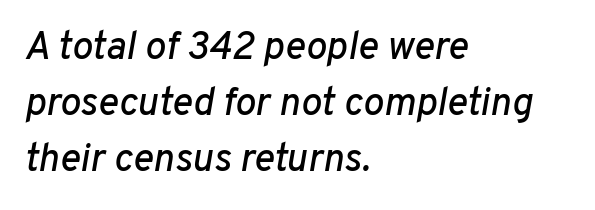
{"italic": "yes", "lean": "right", "slant_degrees": 10, "width": "normal", "stroke_contrast": "low", "x_height": "medium", "monospaced": "no", "underline": "no", "align": "left", "line_spacing": "normal", "line_spacing_ratio": 1.43, "letter_spacing": "normal", "letter_spacing_em": 0.0, "glyph_px": 39}
